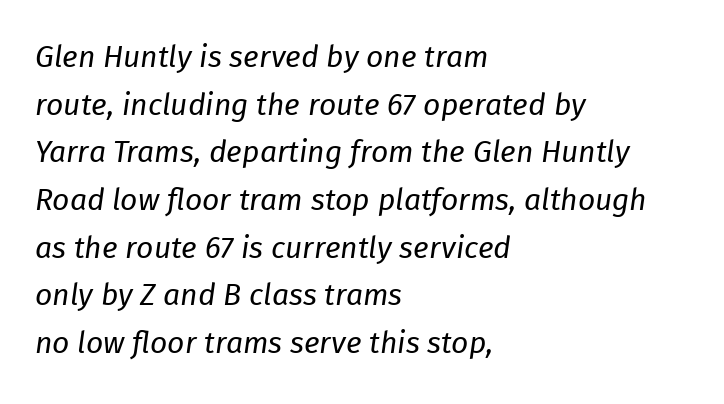
The image shows 30 px regular-weight type, italic (leaning right); set left-aligned, normal line spacing (1.59x), normal letter spacing, not underlined; low stroke contrast and a medium x-height.
